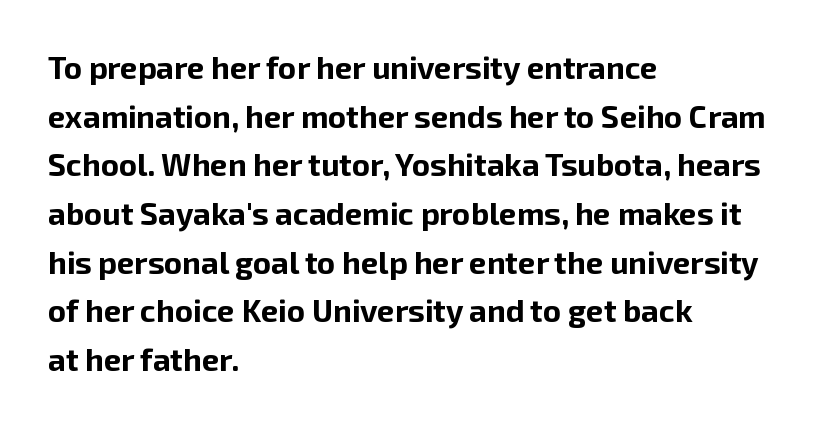
The image shows 31 px bold sans-serif type, upright; set left-aligned, normal line spacing (1.57x), normal letter spacing, not underlined; low stroke contrast and a medium x-height.
